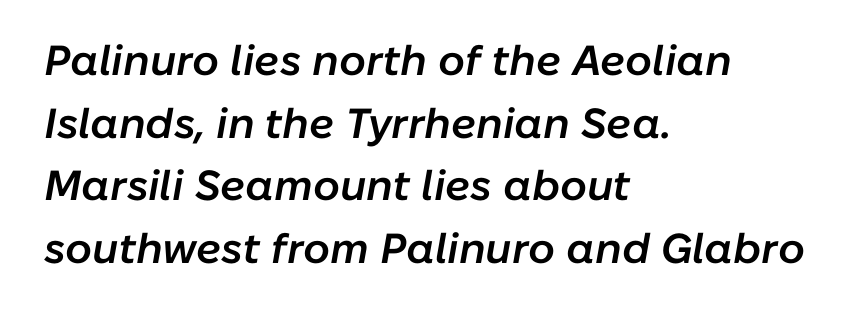
{"italic": "yes", "lean": "right", "slant_degrees": 10, "bold": "semi", "weight": "semibold", "width": "normal", "stroke_contrast": "low", "x_height": "medium", "monospaced": "no", "underline": "no", "align": "left", "line_spacing": "normal", "line_spacing_ratio": 1.49, "letter_spacing": "normal", "letter_spacing_em": 0.0, "glyph_px": 42}
